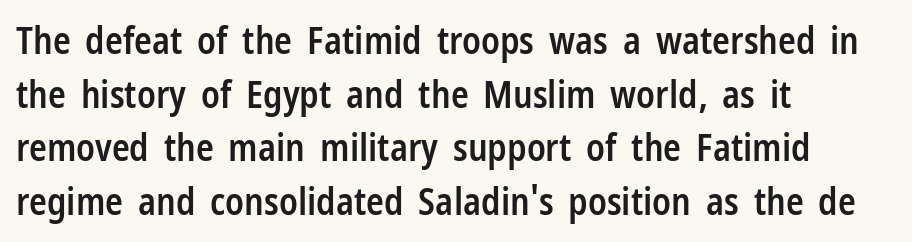
Q: Is the text bold? A: Semi-bold.
Q: Is the text italic (slanted)? A: No, it is upright.
Q: Is the typeface a serif or a sans-serif typeface? A: Sans-serif.
Q: Is the text underlined? A: No.
Q: How is the paragraph aligned? A: Left-aligned.
Q: Is the spacing between letters normal or unusually wide? A: Normal.
Q: Is the spacing between lines tight, normal or loose? A: Normal.
Q: Width (condensed, normal, or wide)? A: Condensed.
Q: Stroke contrast? A: Low.
Q: x-height? A: Medium.
Q: Monospaced? A: No.
